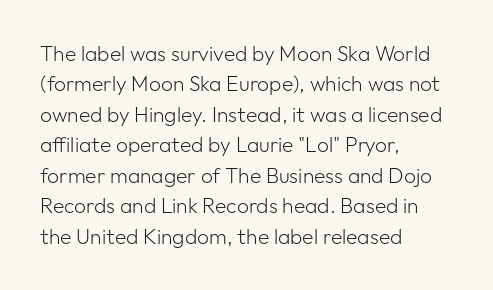
The image shows 21 px text type, upright; set left-aligned, normal line spacing (1.45x), normal letter spacing, not underlined.
